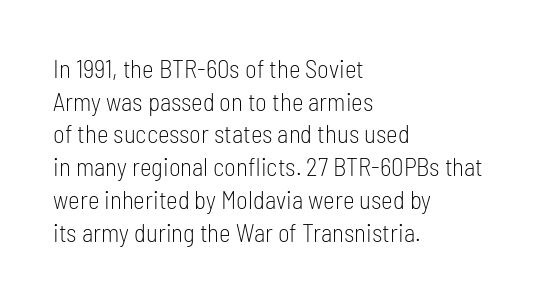
The image shows 25 px text type, upright; set left-aligned, normal line spacing (1.31x), normal letter spacing, not underlined.
